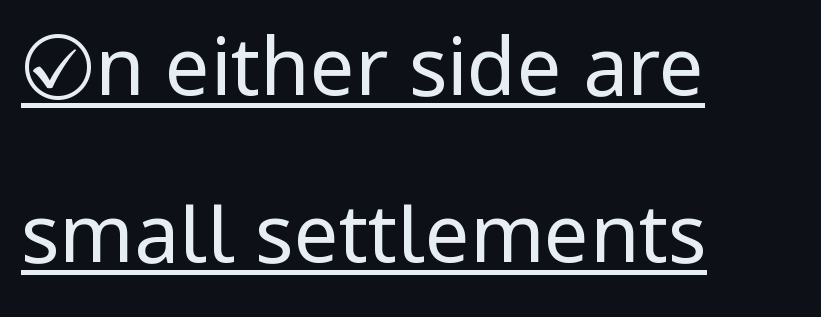
Observe the ordinary spacing: letters are neighbours, not strangers. A typesetter would label this face a sans. No heavy texture on the line: the type isn't bold. This is underlined copy, the kind a proofreader might mark for attention.
